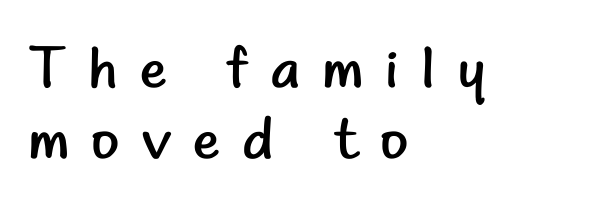
Q: Is the text bold? A: No.
Q: Is the text italic (slanted)? A: No, it is upright.
Q: Is the typeface a serif or a sans-serif typeface? A: Sans-serif.
Q: Is the text underlined? A: No.
Q: How is the paragraph aligned? A: Left-aligned.
Q: Is the spacing between letters normal or unusually wide? A: Unusually wide.
Q: Width (condensed, normal, or wide)? A: Normal.
Q: Stroke contrast? A: Low.
Q: x-height? A: Small.
Q: Monospaced? A: No.
